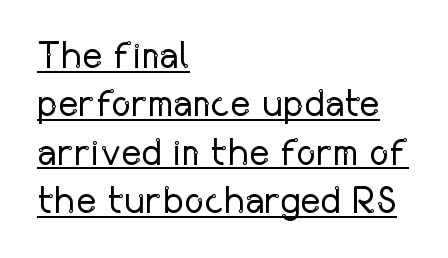
{"serif": "no", "italic": "no", "bold": "no", "weight": "regular", "width": "condensed", "stroke_contrast": "low", "x_height": "medium", "monospaced": "no", "underline": "yes", "align": "left", "line_spacing": "normal", "line_spacing_ratio": 1.27, "letter_spacing": "normal", "letter_spacing_em": 0.0, "glyph_px": 38}
